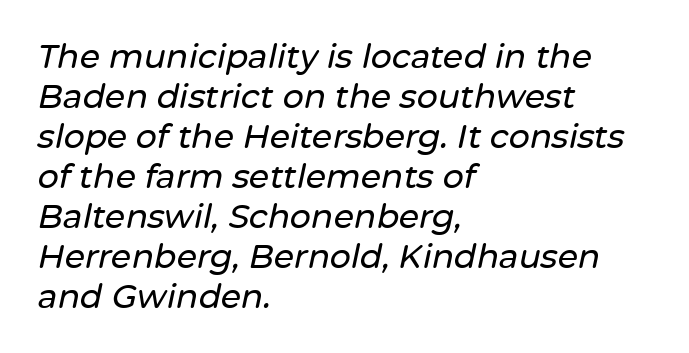
The rendering uses natural spacing where letterforms have individual widths. The face used here is rendered with its standard letterfit. If you drew a line through each stem, it would be angled. The string is rendered with underlining switched off. One-word summary of the alignment: left.
